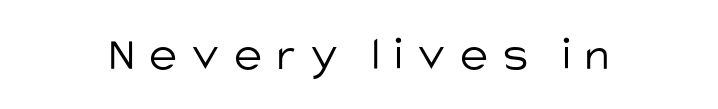
Q: Is the text bold? A: No.
Q: Is the text italic (slanted)? A: No, it is upright.
Q: Is the typeface a serif or a sans-serif typeface? A: Sans-serif.
Q: Is the text underlined? A: No.
Q: Is the spacing between letters normal or unusually wide? A: Unusually wide.
Q: Width (condensed, normal, or wide)? A: Normal.
Q: Stroke contrast? A: Low.
Q: x-height? A: Large.
Q: Monospaced? A: No.
